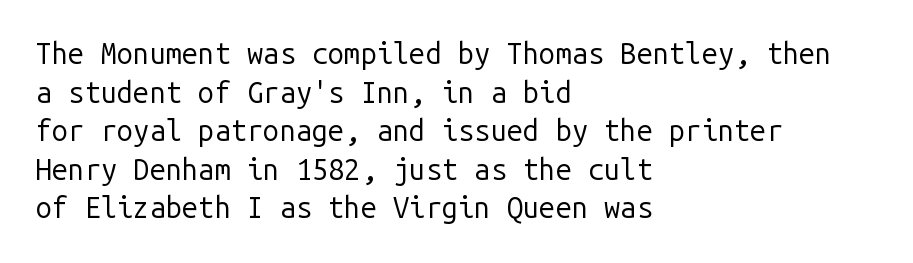
Q: Is the text bold? A: No.
Q: Is the text italic (slanted)? A: No, it is upright.
Q: Is the typeface a serif or a sans-serif typeface? A: Sans-serif.
Q: Is the text underlined? A: No.
Q: How is the paragraph aligned? A: Left-aligned.
Q: Is the spacing between letters normal or unusually wide? A: Normal.
Q: Is the spacing between lines tight, normal or loose? A: Normal.
Q: Width (condensed, normal, or wide)? A: Normal.
Q: Stroke contrast? A: Low.
Q: x-height? A: Medium.
Q: Monospaced? A: Yes.
